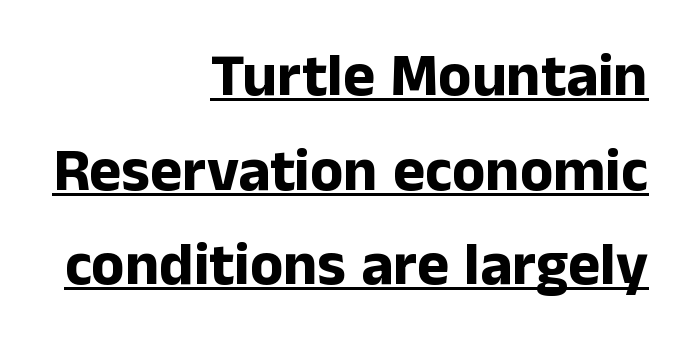
The image shows 61 px bold sans-serif type, upright; set right-aligned, normal line spacing (1.55x), normal letter spacing, underlined; low stroke contrast and a medium x-height.
